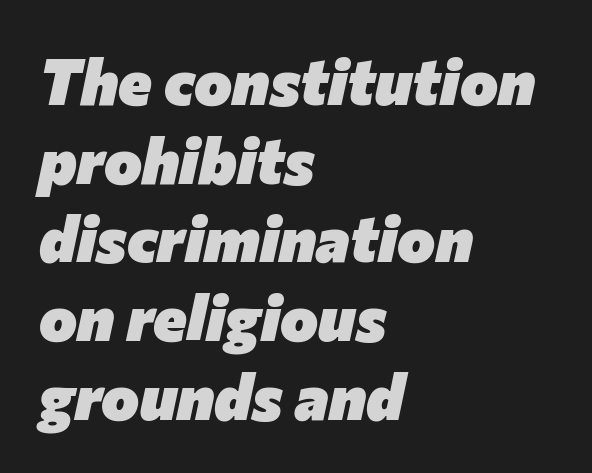
{"italic": "yes", "lean": "right", "slant_degrees": 12, "bold": "yes", "weight": "heavy", "width": "normal", "stroke_contrast": "low", "x_height": "medium", "monospaced": "no", "underline": "no", "align": "left", "line_spacing_ratio": 1.23, "letter_spacing": "normal", "letter_spacing_em": 0.0, "glyph_px": 64}
